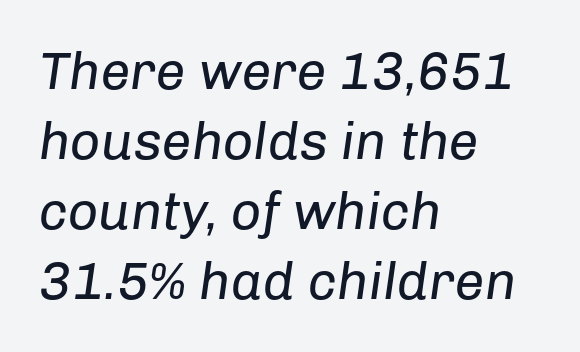
The line texture is even and compact thanks to regular tracking. Each new line begins a customary step beneath the previous one. When letters slant like this, we call the style italic. Each letter keeps its own natural width here, so spacing adapts to shape.
